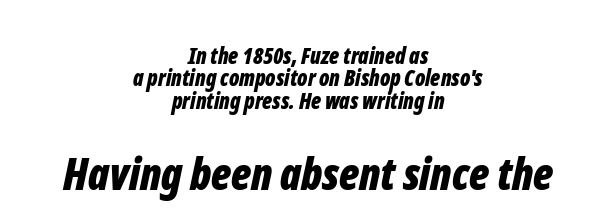
{"italic": "yes", "lean": "right", "slant_degrees": 12, "bold": "yes", "weight": "bold", "width": "condensed", "stroke_contrast": "low", "x_height": "medium", "monospaced": "no", "underline": "no", "align": "center", "line_spacing": "tight", "line_spacing_ratio": 1.02, "letter_spacing": "normal", "letter_spacing_em": 0.0, "larger_block": "second", "size_ratio": 2.0, "glyph_px": 44}
